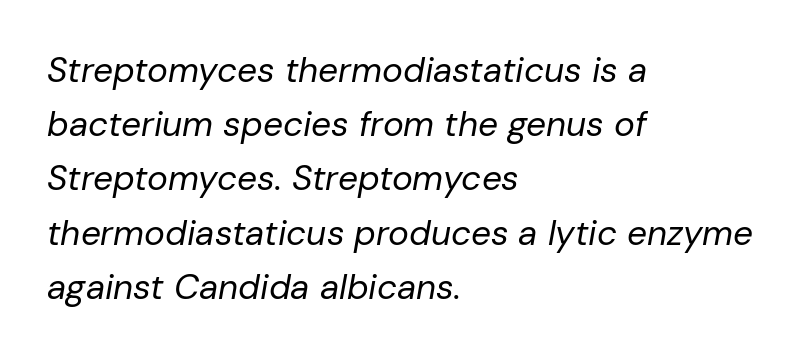
Q: Is the text bold? A: No.
Q: Is the text italic (slanted)? A: Yes, it leans right by about 10 degrees.
Q: Is the text underlined? A: No.
Q: How is the paragraph aligned? A: Left-aligned.
Q: Is the spacing between letters normal or unusually wide? A: Normal.
Q: Is the spacing between lines tight, normal or loose? A: Normal.
Q: Width (condensed, normal, or wide)? A: Normal.
Q: Stroke contrast? A: Low.
Q: x-height? A: Medium.
Q: Monospaced? A: No.
